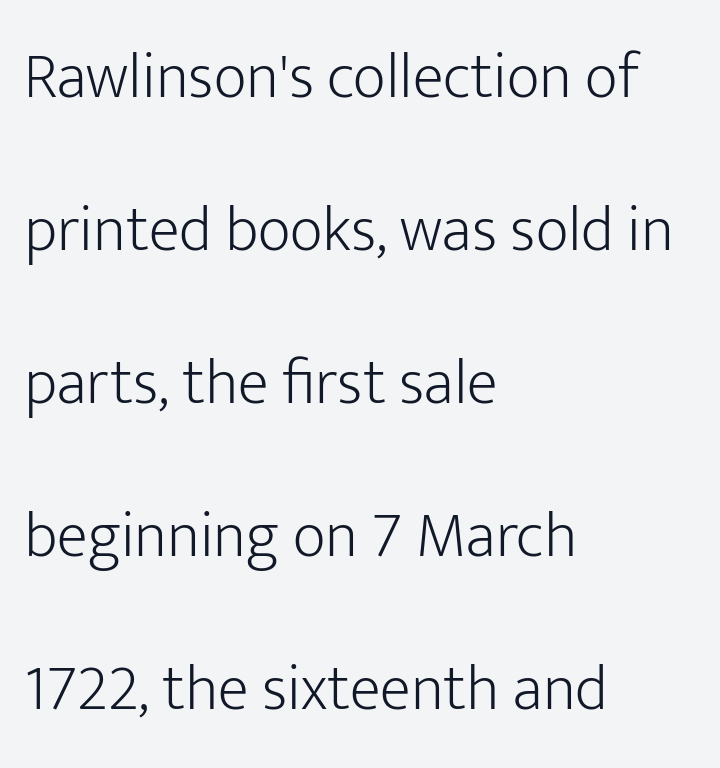
One glance says open: line gaps are wider than usual. Posture: vertical. The face used here is proportionally spaced, like ordinary book or web type. Observe the ordinary spacing: letters are neighbours, not strangers. The foot of each line stays bare and open. If you drew a ruler down the left edge, every line would touch it.
